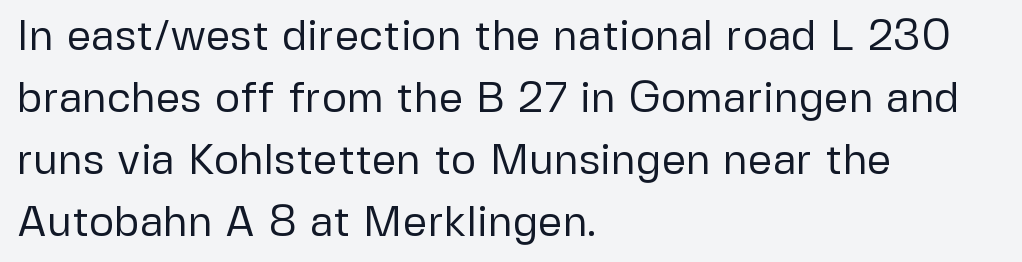
{"serif": "no", "italic": "no", "bold": "no", "weight": "regular", "width": "normal", "stroke_contrast": "low", "x_height": "medium", "monospaced": "no", "underline": "no", "align": "left", "line_spacing": "normal", "line_spacing_ratio": 1.44, "letter_spacing": "normal", "letter_spacing_em": 0.0, "glyph_px": 43}
